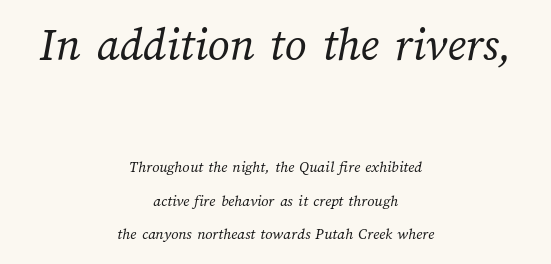
Beneath every word, the page is bare. This sample has the flowing, uneven cadence of proportional lettering. Compared with a typical body face, this is equally light or lighter still. Students, observe: this is what heavily led, spacious text looks like. The rendering shrinks the type as you move from the upper chunk to the lower.
